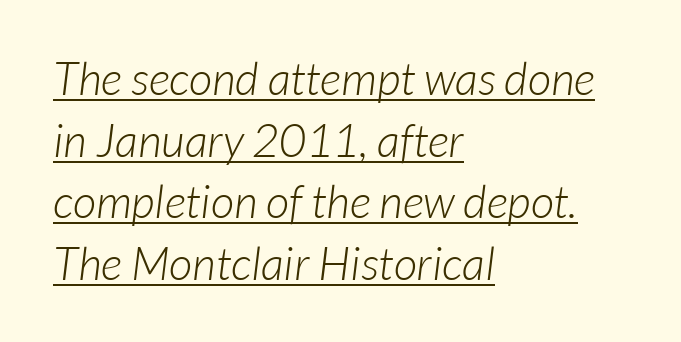
Q: Is the text bold? A: No.
Q: Is the typeface a serif or a sans-serif typeface? A: Sans-serif.
Q: Is the text underlined? A: Yes.
Q: How is the paragraph aligned? A: Left-aligned.
Q: Is the spacing between letters normal or unusually wide? A: Normal.
Q: Is the spacing between lines tight, normal or loose? A: Normal.
Q: Width (condensed, normal, or wide)? A: Normal.
Q: Stroke contrast? A: Low.
Q: x-height? A: Medium.
Q: Monospaced? A: No.
